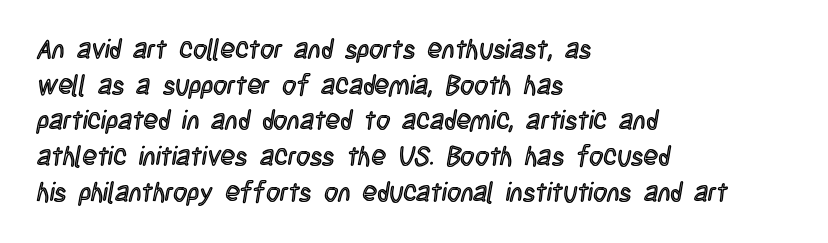
The image shows 27 px text type; set left-aligned, normal line spacing (1.32x), normal letter spacing, not underlined.
